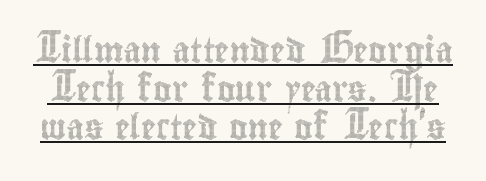
Q: Is the text italic (slanted)? A: No, it is upright.
Q: Is the text underlined? A: Yes.
Q: Is the spacing between letters normal or unusually wide? A: Normal.
Q: Is the spacing between lines tight, normal or loose? A: Normal.
